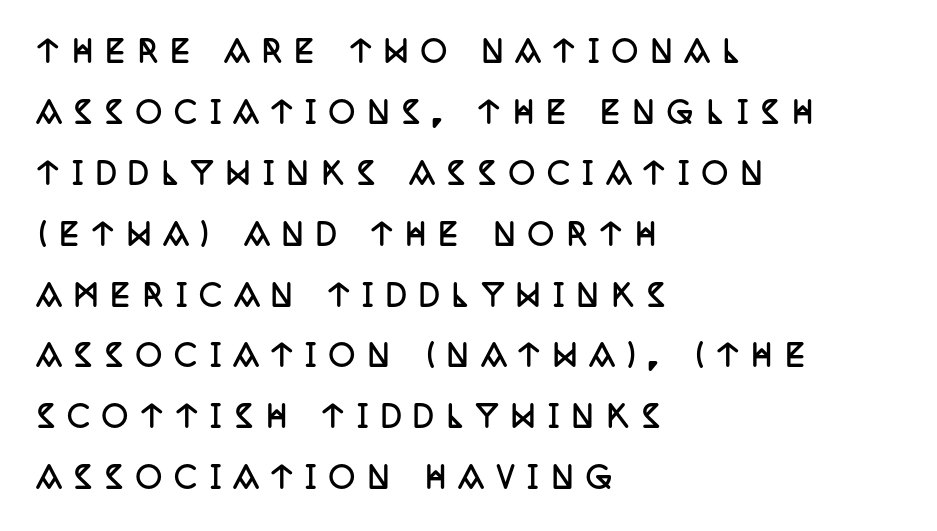
The image shows 29 px semibold, condensed serif type, upright; set left-aligned, loose line spacing (2.1x), unusually wide letter spacing (+0.44 em), not underlined; low stroke contrast and a large x-height.
